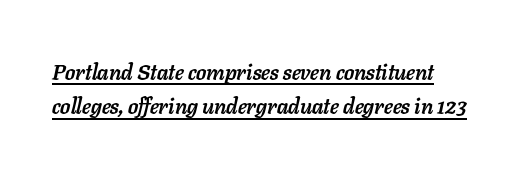
Q: Is the text bold? A: Yes.
Q: Is the text italic (slanted)? A: Yes, it leans right by about 11 degrees.
Q: Is the text underlined? A: Yes.
Q: How is the paragraph aligned? A: Left-aligned.
Q: Is the spacing between letters normal or unusually wide? A: Normal.
Q: Is the spacing between lines tight, normal or loose? A: Normal.
